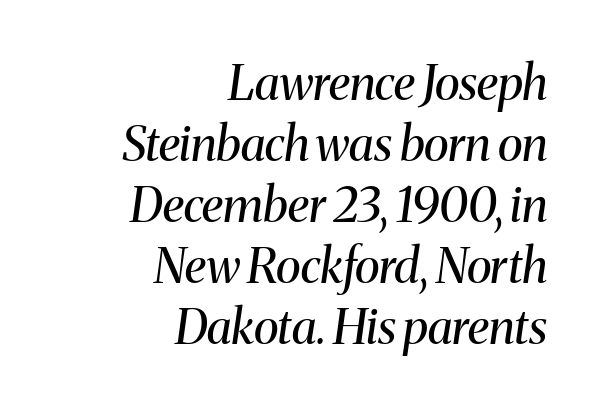
Q: Is the text bold? A: No.
Q: Is the text italic (slanted)? A: Yes, it leans right by about 8 degrees.
Q: Is the typeface a serif or a sans-serif typeface? A: Serif.
Q: Is the text underlined? A: No.
Q: How is the paragraph aligned? A: Right-aligned.
Q: Is the spacing between letters normal or unusually wide? A: Normal.
Q: Is the spacing between lines tight, normal or loose? A: Normal.
Q: Width (condensed, normal, or wide)? A: Normal.
Q: Stroke contrast? A: Medium.
Q: x-height? A: Medium.
Q: Monospaced? A: No.
